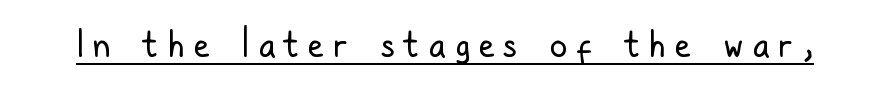
Q: Is the text bold? A: No.
Q: Is the text italic (slanted)? A: No, it is upright.
Q: Is the typeface a serif or a sans-serif typeface? A: Sans-serif.
Q: Is the text underlined? A: Yes.
Q: Is the spacing between letters normal or unusually wide? A: Unusually wide.
Q: Width (condensed, normal, or wide)? A: Condensed.
Q: Stroke contrast? A: Low.
Q: x-height? A: Medium.
Q: Monospaced? A: No.
